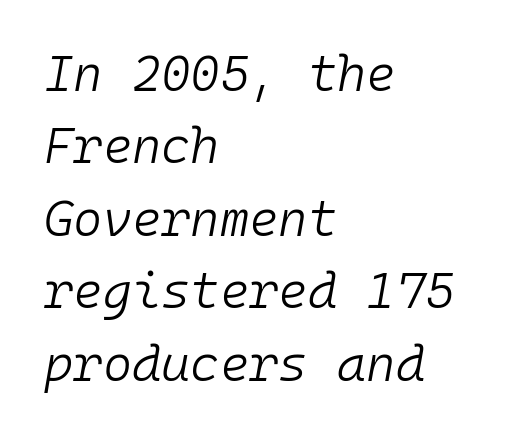
The image shows 50 px light type, italic (leaning right), monospaced; set left-aligned, normal line spacing (1.45x), normal letter spacing, not underlined; low stroke contrast and a medium x-height.
